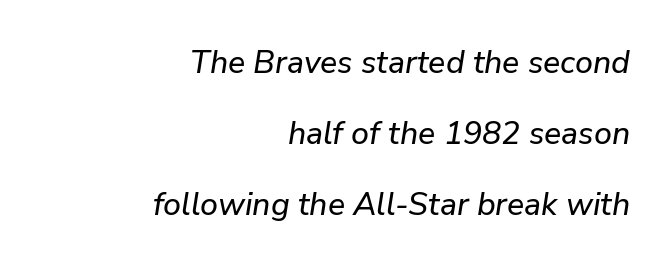
Q: Is the text italic (slanted)? A: Yes, it leans right by about 9 degrees.
Q: Is the text underlined? A: No.
Q: How is the paragraph aligned? A: Right-aligned.
Q: Is the spacing between letters normal or unusually wide? A: Normal.
Q: Is the spacing between lines tight, normal or loose? A: Loose.
Q: Width (condensed, normal, or wide)? A: Normal.
Q: Stroke contrast? A: Low.
Q: x-height? A: Medium.
Q: Monospaced? A: No.
